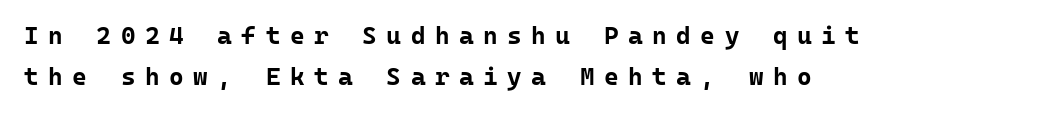
{"italic": "no", "bold": "yes", "underline": "no", "align": "left", "line_spacing": "normal", "line_spacing_ratio": 1.64, "letter_spacing": "wide", "letter_spacing_em": 0.38, "glyph_px": 25}
